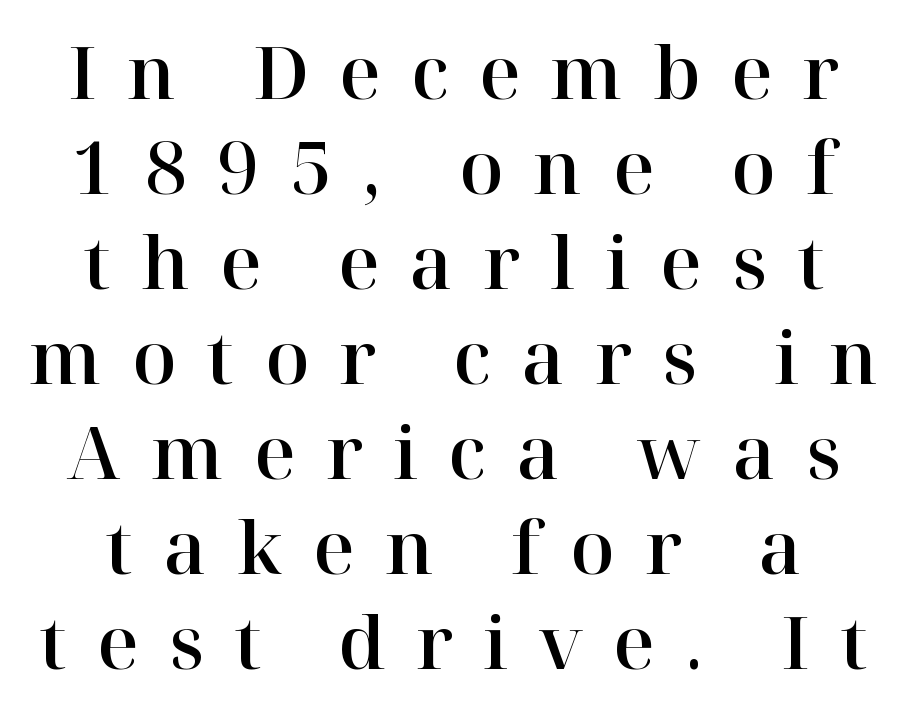
Q: Is the text italic (slanted)? A: No, it is upright.
Q: Is the typeface a serif or a sans-serif typeface? A: Serif.
Q: Is the text underlined? A: No.
Q: Is the spacing between letters normal or unusually wide? A: Unusually wide.
Q: Is the spacing between lines tight, normal or loose? A: Normal.
Q: Width (condensed, normal, or wide)? A: Normal.
Q: Stroke contrast? A: High.
Q: x-height? A: Medium.
Q: Monospaced? A: No.
